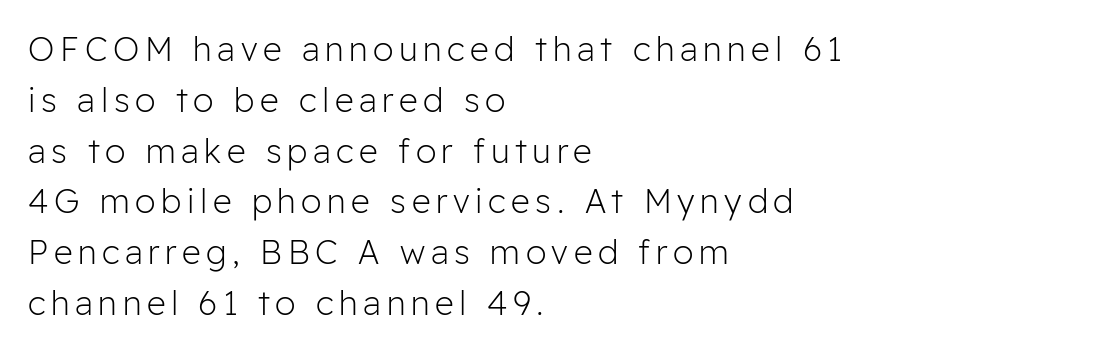
{"serif": "no", "italic": "no", "bold": "no", "weight": "light", "width": "normal", "stroke_contrast": "low", "x_height": "medium", "monospaced": "no", "underline": "no", "align": "left", "line_spacing": "normal", "line_spacing_ratio": 1.54, "glyph_px": 33}
